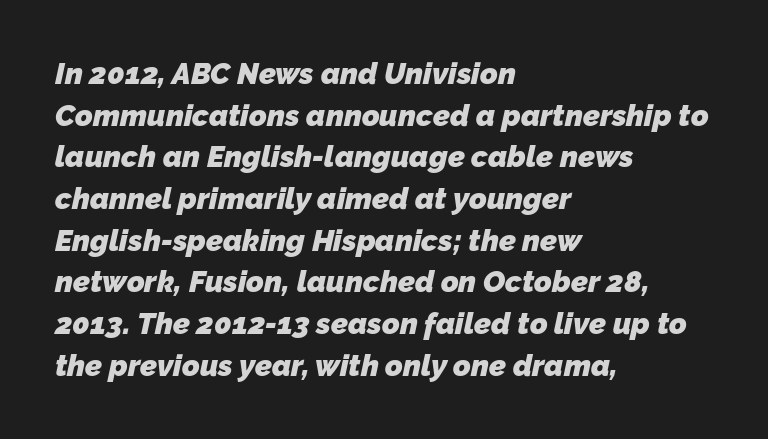
Q: Is the text bold? A: Yes.
Q: Is the typeface a serif or a sans-serif typeface? A: Sans-serif.
Q: Is the text underlined? A: No.
Q: How is the paragraph aligned? A: Left-aligned.
Q: Is the spacing between letters normal or unusually wide? A: Normal.
Q: Is the spacing between lines tight, normal or loose? A: Normal.
Q: Width (condensed, normal, or wide)? A: Normal.
Q: Stroke contrast? A: Low.
Q: x-height? A: Medium.
Q: Monospaced? A: No.
